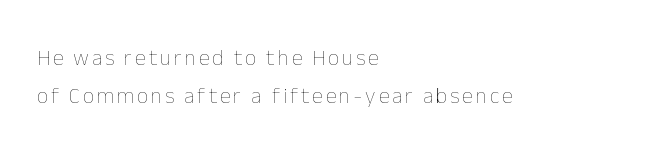
Q: Is the text bold? A: No.
Q: Is the text italic (slanted)? A: No, it is upright.
Q: Is the text underlined? A: No.
Q: How is the paragraph aligned? A: Left-aligned.
